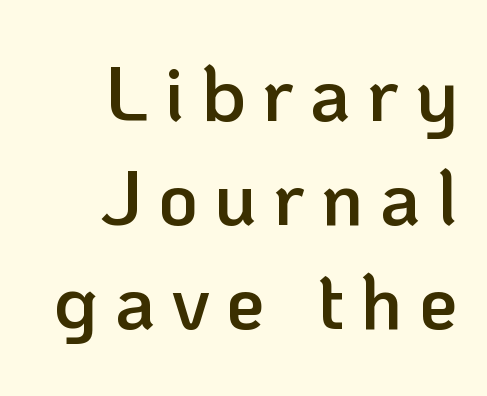
The image shows 77 px semibold sans-serif type, upright; set right-aligned, normal line spacing (1.35x), unusually wide letter spacing (+0.21 em), not underlined; low stroke contrast and a medium x-height.
